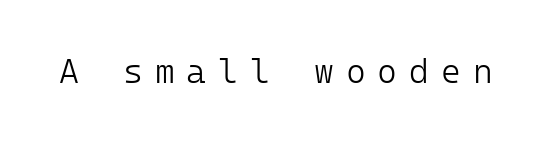
These lines are rendered in a fixed-pitch font. Check the space under the baseline: it is left empty. I'd call this a sans setting — the letters go barefoot. This reads as an unemphasized weight, regular at the heaviest. Do the letters lean? They stand straight.
